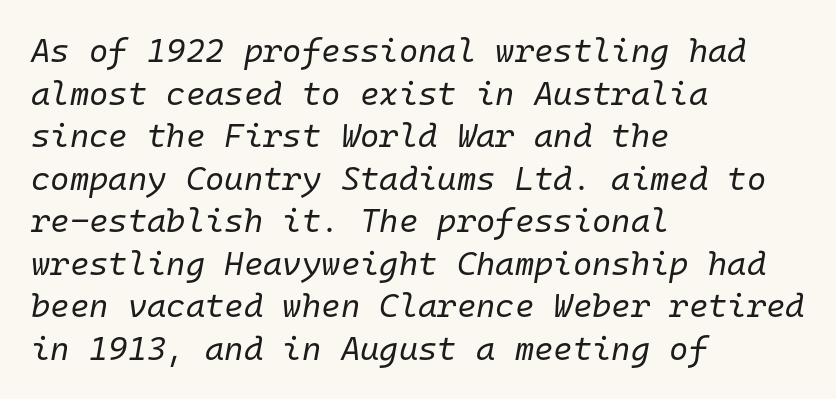
{"italic": "yes", "lean": "right", "slant_degrees": 10, "bold": "no", "weight": "regular", "width": "normal", "stroke_contrast": "low", "x_height": "medium", "monospaced": "yes", "underline": "no", "align": "left", "line_spacing": "normal", "line_spacing_ratio": 1.29, "letter_spacing": "normal", "letter_spacing_em": 0.0, "glyph_px": 33}
